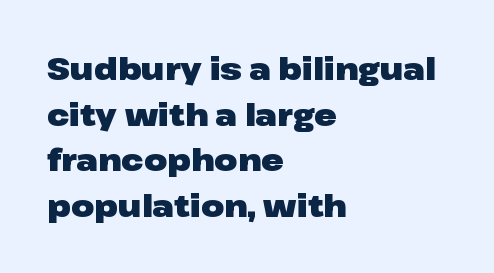
The image shows 30 px heavy, wide sans-serif type, upright; set left-aligned, normal line spacing (1.52x), normal letter spacing, not underlined; low stroke contrast and a medium x-height.
